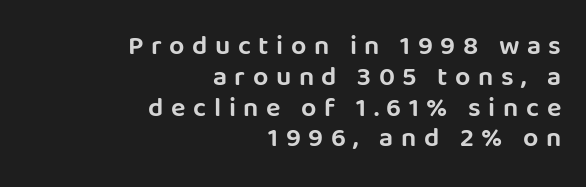
Q: Is the text italic (slanted)? A: No, it is upright.
Q: Is the text underlined? A: No.
Q: How is the paragraph aligned? A: Right-aligned.
Q: Is the spacing between letters normal or unusually wide? A: Unusually wide.
Q: Is the spacing between lines tight, normal or loose? A: Tight.
